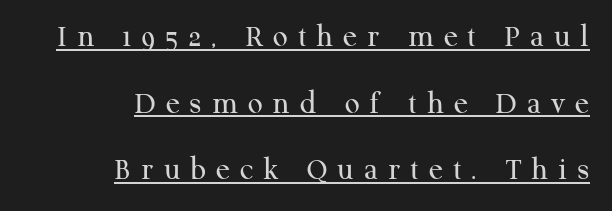
The image shows 33 px regular-weight serif type, upright; set right-aligned, loose line spacing (2.02x), unusually wide letter spacing (+0.3 em), underlined; medium stroke contrast and a medium x-height.
